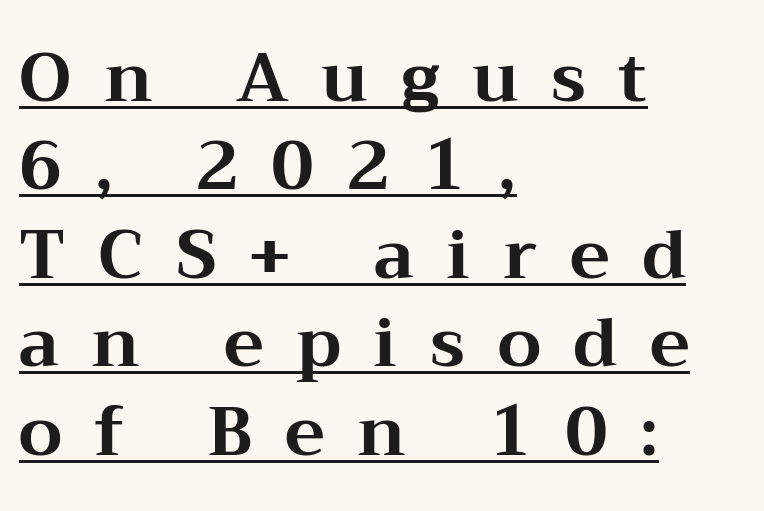
{"serif": "yes", "italic": "no", "bold": "yes", "weight": "bold", "width": "wide", "stroke_contrast": "medium", "x_height": "medium", "monospaced": "no", "underline": "yes", "align": "left", "line_spacing": "normal", "line_spacing_ratio": 1.3, "letter_spacing": "wide", "letter_spacing_em": 0.48, "glyph_px": 68}
